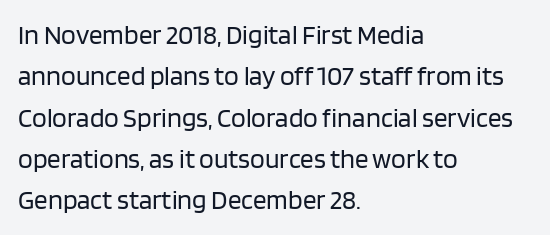
The image shows 27 px text type, upright; set left-aligned, normal line spacing (1.53x), normal letter spacing, not underlined.
